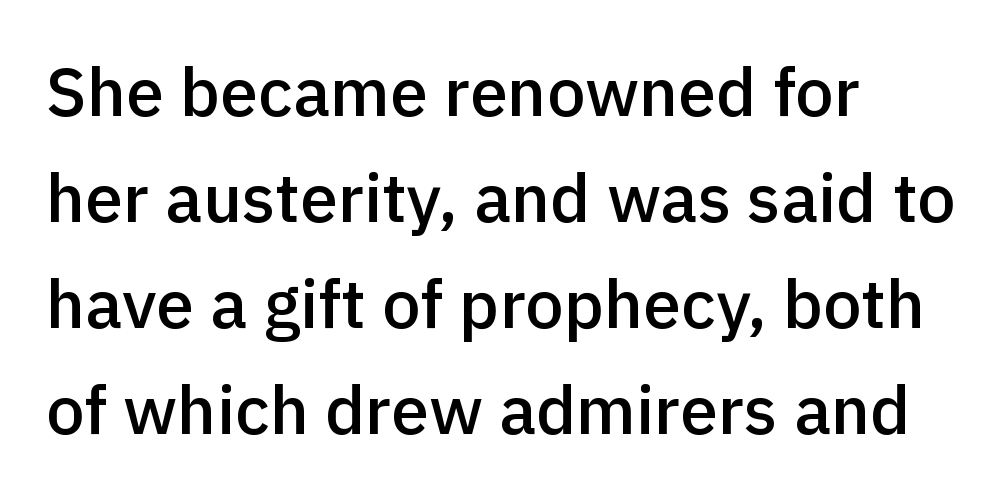
The image shows 68 px semibold sans-serif type, upright; set left-aligned, normal line spacing (1.56x), normal letter spacing, not underlined; a medium x-height.
